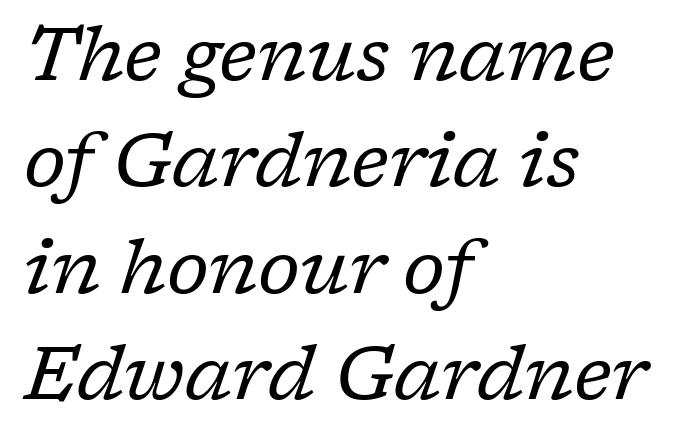
Q: Is the text bold? A: No.
Q: Is the text italic (slanted)? A: Yes, it leans right by about 17 degrees.
Q: Is the typeface a serif or a sans-serif typeface? A: Serif.
Q: Is the text underlined? A: No.
Q: How is the paragraph aligned? A: Left-aligned.
Q: Is the spacing between letters normal or unusually wide? A: Normal.
Q: Is the spacing between lines tight, normal or loose? A: Normal.
Q: Width (condensed, normal, or wide)? A: Normal.
Q: Stroke contrast? A: Low.
Q: x-height? A: Medium.
Q: Monospaced? A: No.
